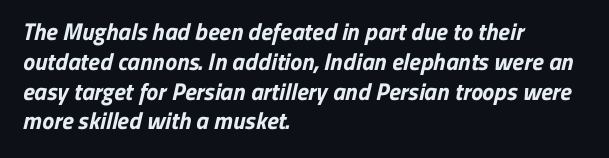
There is no visible air inserted between adjacent glyphs. Its strokes are broad and dark, the hallmark of bold type. Compared with a centered layout, this one pins lines to the left instead. Letters rest on an invisible, unmarked baseline.
